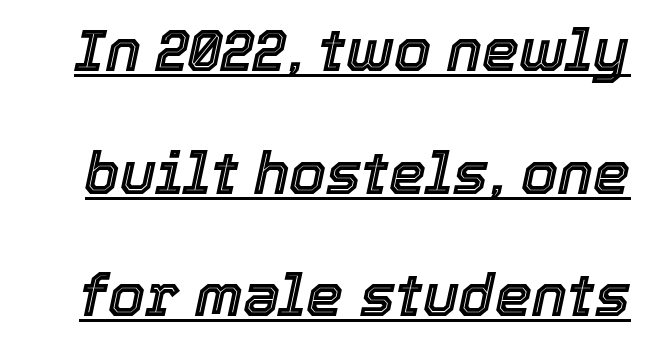
Q: Is the text italic (slanted)? A: Yes, it leans right by about 12 degrees.
Q: Is the text underlined? A: Yes.
Q: Is the spacing between letters normal or unusually wide? A: Normal.
Q: Is the spacing between lines tight, normal or loose? A: Loose.
Q: Width (condensed, normal, or wide)? A: Normal.
Q: x-height? A: Medium.
Q: Monospaced? A: No.
